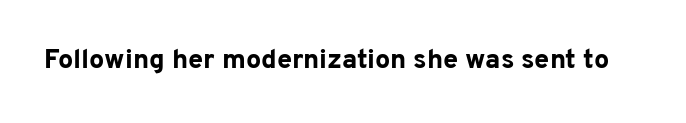
{"italic": "no", "bold": "yes", "underline": "no", "letter_spacing": "normal", "letter_spacing_em": 0.0, "glyph_px": 27}
